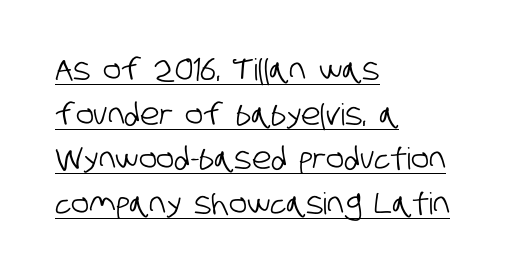
The image shows 30 px condensed sans-serif type; set left-aligned, normal line spacing (1.49x), normal letter spacing, underlined; low stroke contrast and a large x-height.
